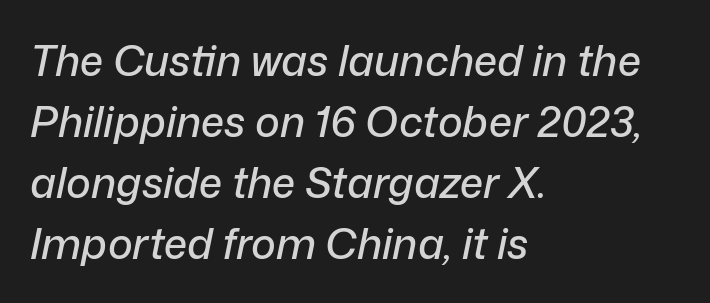
Q: Is the text italic (slanted)? A: Yes, it leans right by about 12 degrees.
Q: Is the text underlined? A: No.
Q: How is the paragraph aligned? A: Left-aligned.
Q: Is the spacing between letters normal or unusually wide? A: Normal.
Q: Is the spacing between lines tight, normal or loose? A: Normal.
Q: Width (condensed, normal, or wide)? A: Normal.
Q: Stroke contrast? A: Low.
Q: x-height? A: Medium.
Q: Monospaced? A: No.
